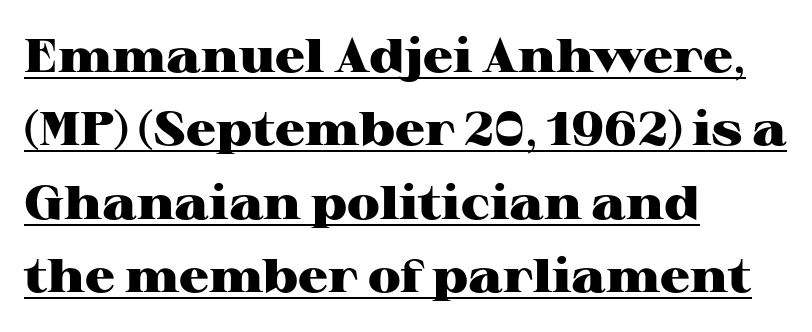
Ordinary non-slanted type is in use. Decoration check: the copy is underlined. Note the varied advance widths — an 'i' is clearly narrower than an 'm'. The type family on display is of the serif kind. Notice how descenders clear the ascenders below comfortably — that's standard leading.
